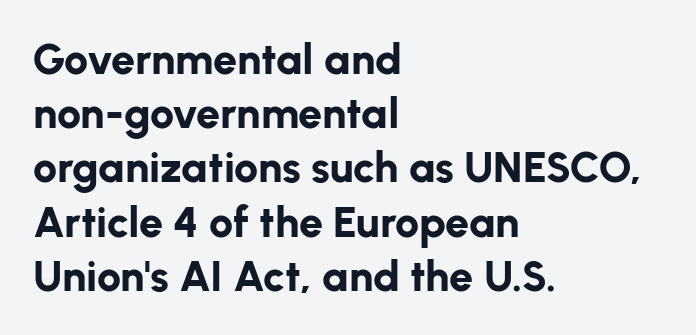
The image shows 43 px bold sans-serif type, upright; set left-aligned, normal line spacing (1.26x), normal letter spacing, not underlined; low stroke contrast and a medium x-height.
